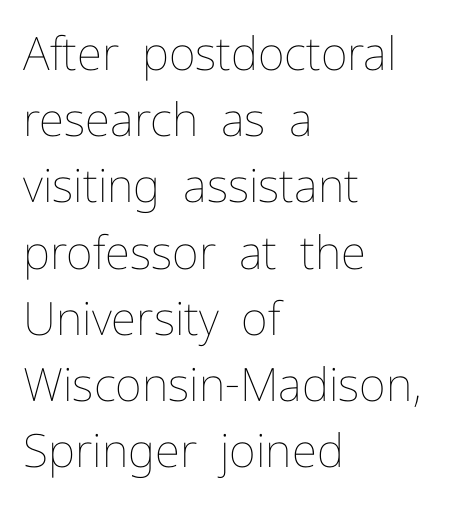
The image shows 46 px thin type, upright; set left-aligned, normal line spacing (1.44x), normal letter spacing, not underlined; low stroke contrast and a medium x-height.
